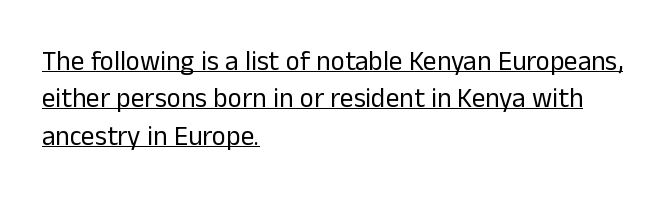
Emphasis is given by a line drawn under the lettering. If you drew a line through each stem, it would be perfectly vertical. Is this a heavy cut? Hardly; it is regular or lighter. The paragraph has a hard left edge and a soft right edge. Summary of vertical rhythm: regular, with standard interline spacing. Inter-character spacing is left at the font's built-in metrics.
